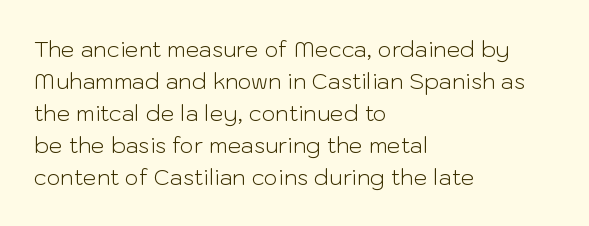
Q: Is the text bold? A: No.
Q: Is the text italic (slanted)? A: No, it is upright.
Q: Is the text underlined? A: No.
Q: How is the paragraph aligned? A: Left-aligned.
Q: Is the spacing between letters normal or unusually wide? A: Normal.
Q: Is the spacing between lines tight, normal or loose? A: Normal.
